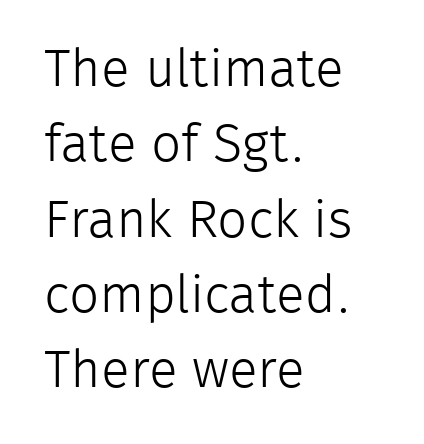
{"serif": "no", "italic": "no", "bold": "no", "weight": "light", "width": "normal", "stroke_contrast": "low", "x_height": "medium", "monospaced": "no", "underline": "no", "align": "left", "line_spacing": "normal", "line_spacing_ratio": 1.42, "letter_spacing": "normal", "letter_spacing_em": 0.0, "glyph_px": 53}
